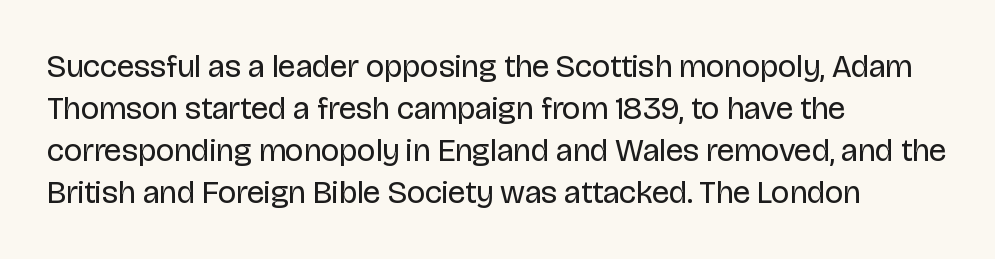
{"serif": "no", "italic": "no", "bold": "no", "weight": "regular", "width": "normal", "stroke_contrast": "low", "x_height": "large", "monospaced": "no", "underline": "no", "align": "left", "line_spacing": "normal", "line_spacing_ratio": 1.31, "letter_spacing": "normal", "letter_spacing_em": 0.0, "glyph_px": 32}
